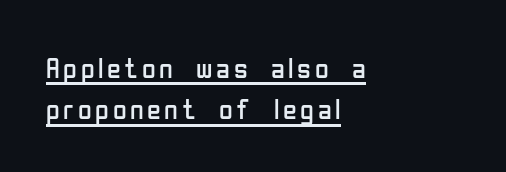
Q: Is the text bold? A: No.
Q: Is the text italic (slanted)? A: No, it is upright.
Q: Is the typeface a serif or a sans-serif typeface? A: Sans-serif.
Q: Is the text underlined? A: Yes.
Q: How is the paragraph aligned? A: Left-aligned.
Q: Is the spacing between lines tight, normal or loose? A: Normal.
Q: Width (condensed, normal, or wide)? A: Condensed.
Q: Stroke contrast? A: Low.
Q: x-height? A: Medium.
Q: Monospaced? A: No.
